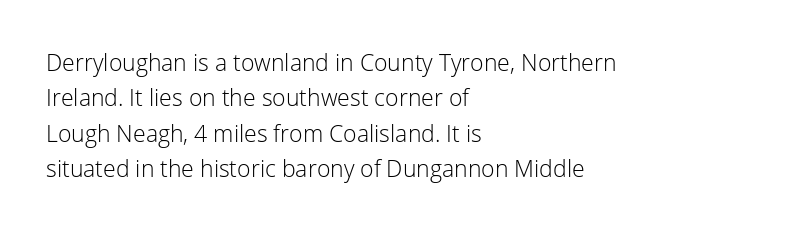
The face looks like a standard text weight, possibly lighter. Vertical strokes here are truly vertical. These lines keep a tight, regular rhythm from letter to letter. Leading matches the norm, producing a regular column. Left-aligned paragraph, ragged on the right. The space directly below the letters is spotless.
